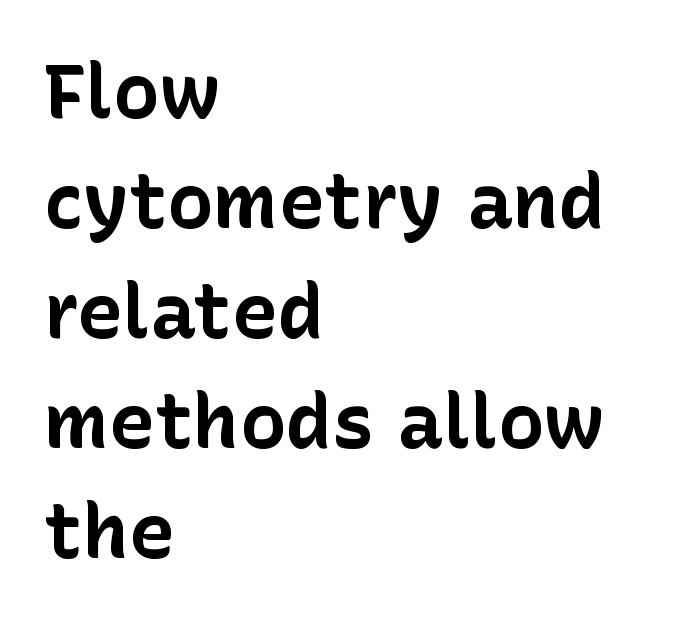
I'd describe the lettering as bold — thick and assertive. The string is rendered with underlining switched off. No feet cap the strokes, marking this as sans-serif type. Spacing between characters is what you'd get straight out of the box.
